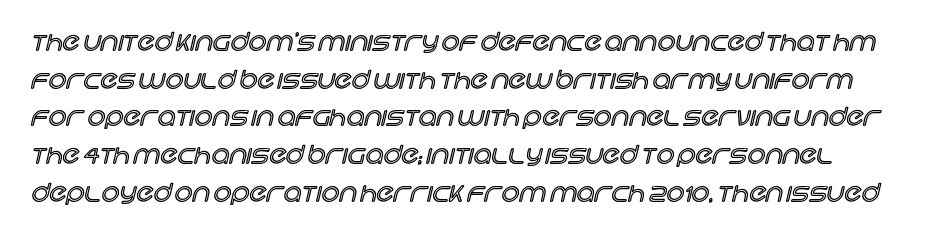
Leading: standard. There is no visible air inserted between adjacent glyphs. Quick note: underline off.
